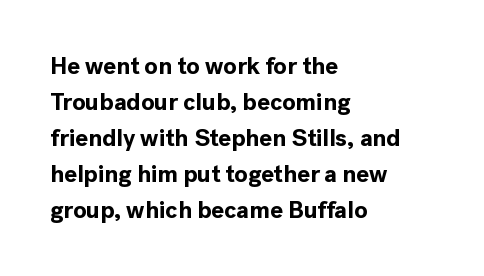
{"italic": "no", "bold": "yes", "underline": "no", "align": "left", "line_spacing": "normal", "line_spacing_ratio": 1.5, "letter_spacing": "normal", "letter_spacing_em": 0.0, "glyph_px": 24}
